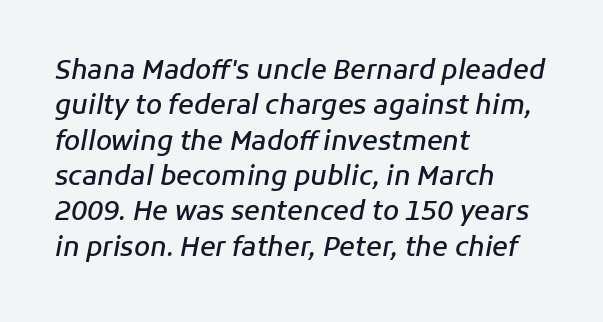
{"italic": "yes", "lean": "right", "slant_degrees": 11, "bold": "semi", "underline": "no", "align": "left", "line_spacing": "normal", "line_spacing_ratio": 1.36, "letter_spacing": "normal", "letter_spacing_em": 0.0, "glyph_px": 26}
